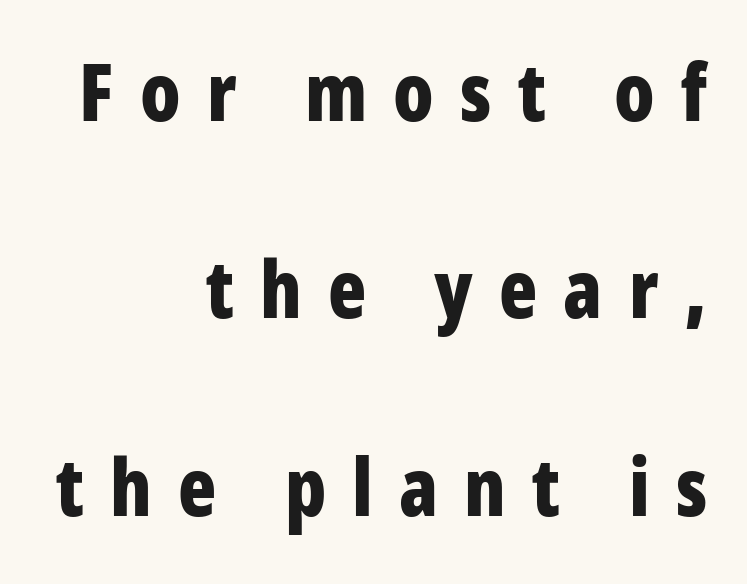
Heavy-handed strokes throughout: this text is bold. Designer's note — italics off, roman on. Visually the block forms a straight wall on the right and a jagged coastline on the left. Here the designer chose a conventional face with non-uniform glyph widths. Honestly, the letter spacing is so wide it's the main thing you notice. Loosely led — the rows are spread out.
